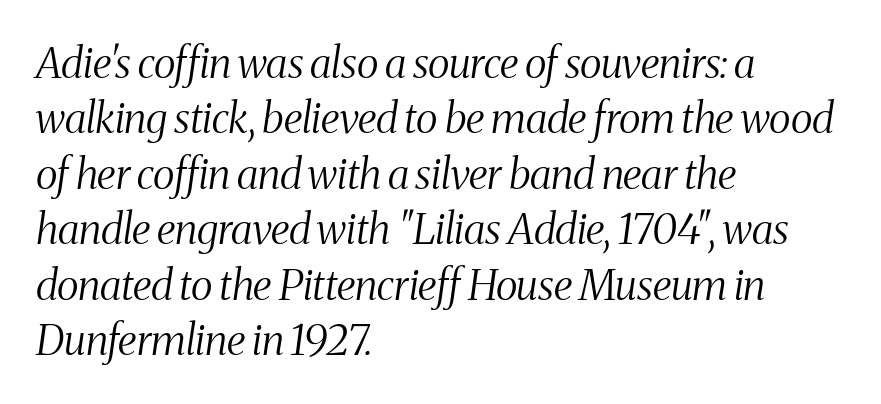
Do the characters align in a grid? No, the font is proportional. The passage shown has conventional tracking throughout. Old-style or modern, the face here clearly has serifs. Is there much room between lines? A standard amount, neither cramped nor airy. Rendered with sloped, italic letterforms. Short and long lines alike share a common starting point at left.
